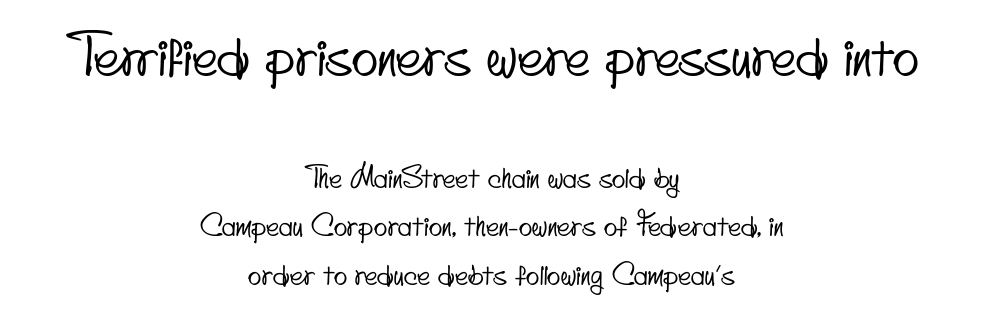
The font family rendered here belongs to the sans-serif group. This rendering uses center alignment, leaving both contours irregular but symmetric. The passage shown has conventional tracking throughout. A bare baseline throughout the passage.
